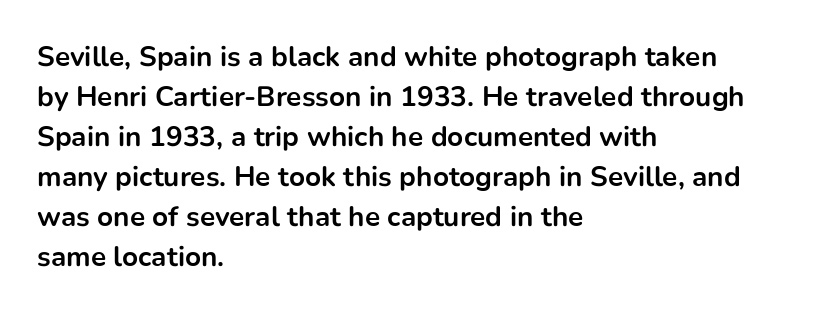
The image shows 28 px bold sans-serif type, upright; set left-aligned, normal line spacing (1.43x), normal letter spacing, not underlined; low stroke contrast and a medium x-height.
